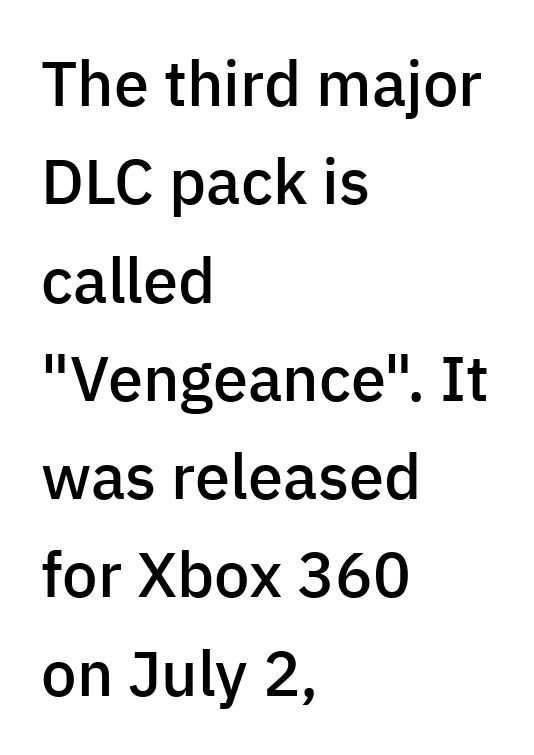
{"serif": "no", "italic": "no", "bold": "semi", "weight": "semibold", "width": "normal", "stroke_contrast": "low", "x_height": "medium", "monospaced": "no", "underline": "no", "align": "left", "line_spacing": "normal", "line_spacing_ratio": 1.56, "letter_spacing": "normal", "letter_spacing_em": 0.0, "glyph_px": 63}
